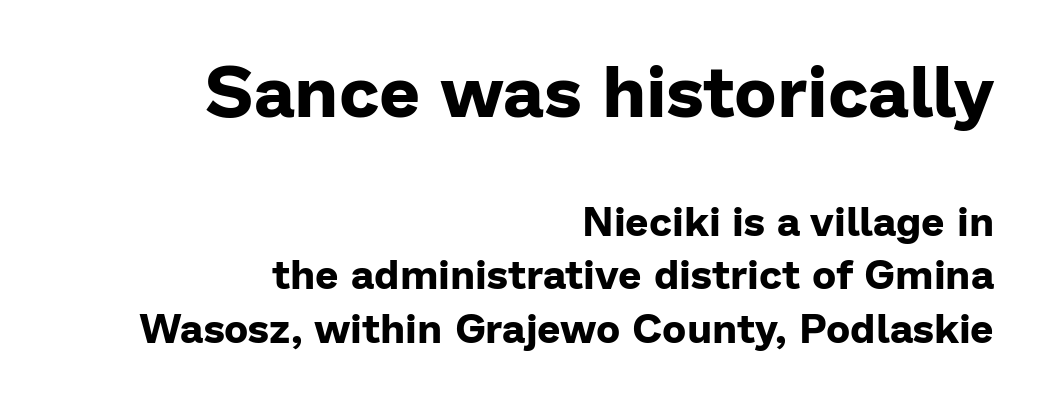
{"serif": "no", "italic": "no", "bold": "yes", "weight": "bold", "width": "normal", "stroke_contrast": "low", "x_height": "medium", "monospaced": "no", "underline": "no", "align": "right", "line_spacing": "normal", "line_spacing_ratio": 1.3, "letter_spacing": "normal", "letter_spacing_em": 0.0, "larger_block": "first", "size_ratio": 1.76, "glyph_px": 72}
